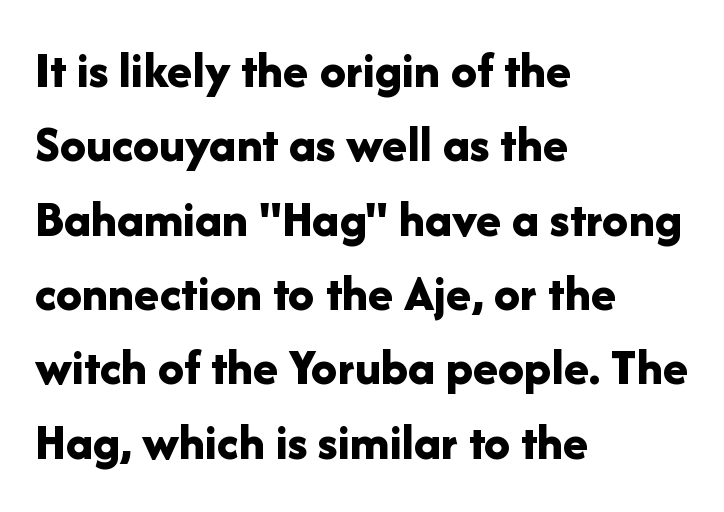
The image shows 52 px bold sans-serif type, upright; set left-aligned, normal line spacing (1.43x), normal letter spacing, not underlined; low stroke contrast and a medium x-height.
